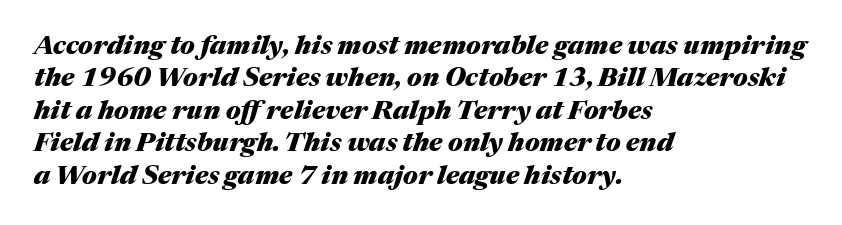
{"italic": "yes", "lean": "right", "slant_degrees": 17, "bold": "yes", "underline": "no", "align": "left", "line_spacing": "normal", "line_spacing_ratio": 1.25, "letter_spacing": "normal", "letter_spacing_em": 0.0, "glyph_px": 26}
